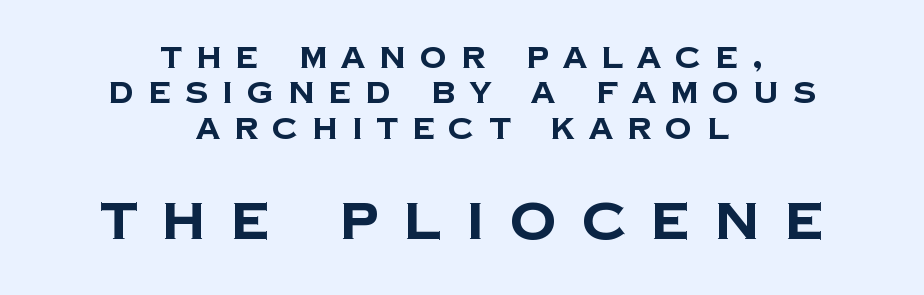
{"serif": "no", "bold": "yes", "weight": "bold", "width": "normal", "stroke_contrast": "low", "x_height": "large", "monospaced": "no", "underline": "no", "align": "center", "line_spacing_ratio": 1.18, "letter_spacing": "wide", "letter_spacing_em": 0.48, "larger_block": "second", "size_ratio": 1.73, "glyph_px": 52}
